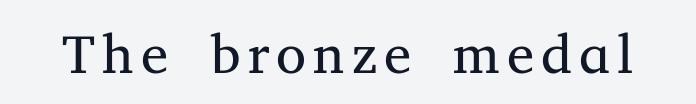
The lettering stays uniformly vertical, giving the passage a roman look. The passage shown is not underscored anywhere. Note: serifs present on the glyphs. The characters are drawn with everyday or finer stroke widths. Spacing verdict: proportional, widths tailored to each character.
